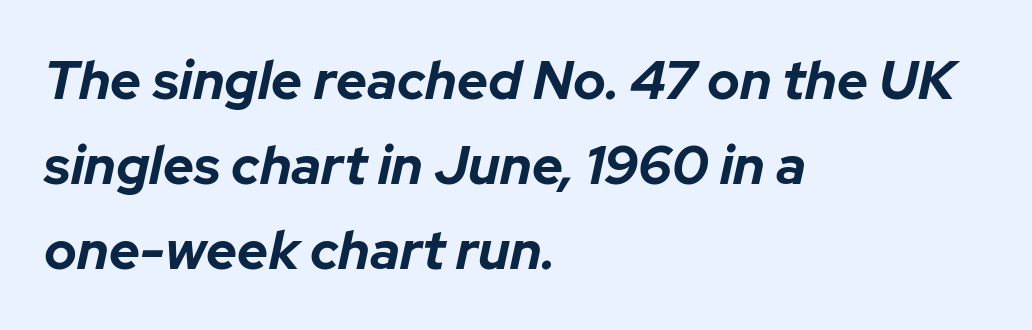
{"italic": "yes", "lean": "right", "slant_degrees": 12, "bold": "yes", "weight": "bold", "width": "normal", "stroke_contrast": "low", "x_height": "medium", "monospaced": "no", "underline": "no", "align": "left", "line_spacing": "normal", "line_spacing_ratio": 1.57, "letter_spacing": "normal", "letter_spacing_em": 0.0, "glyph_px": 54}
